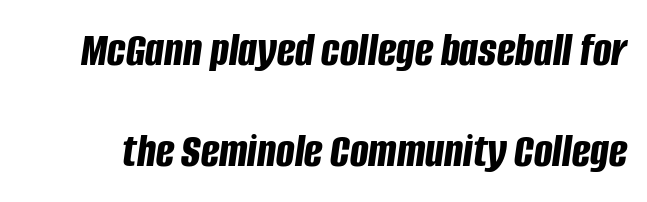
The image shows 49 px bold, condensed type, italic (leaning right); set loose line spacing (2.07x), normal letter spacing, not underlined; low stroke contrast and a large x-height.
